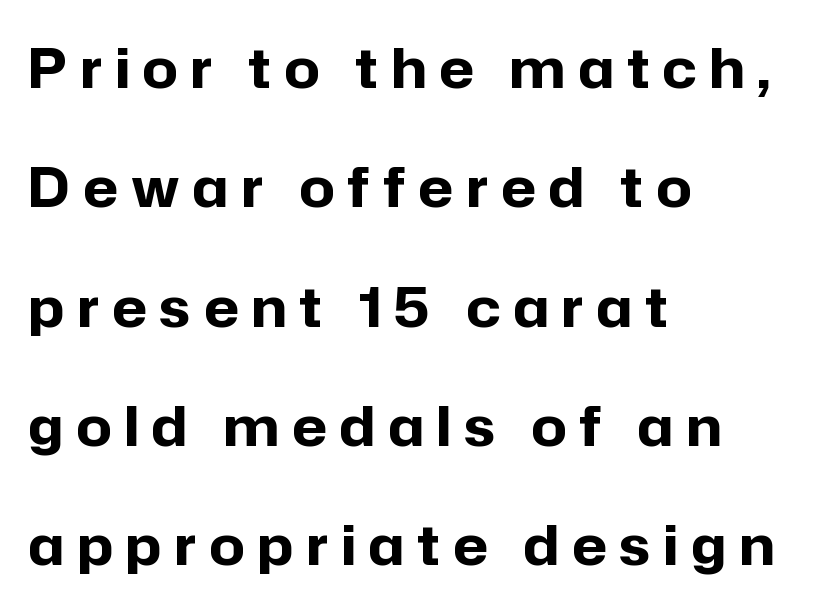
{"serif": "no", "italic": "no", "bold": "yes", "weight": "bold", "width": "normal", "stroke_contrast": "low", "x_height": "medium", "monospaced": "no", "underline": "no", "align": "left", "line_spacing": "loose", "line_spacing_ratio": 2.17, "letter_spacing": "wide", "letter_spacing_em": 0.24, "glyph_px": 55}
